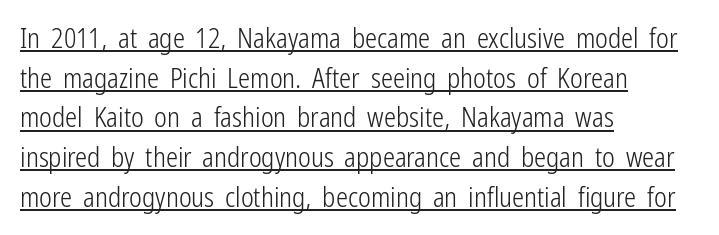
Q: Is the text bold? A: No.
Q: Is the text italic (slanted)? A: No, it is upright.
Q: Is the text underlined? A: Yes.
Q: How is the paragraph aligned? A: Left-aligned.
Q: Is the spacing between letters normal or unusually wide? A: Normal.
Q: Is the spacing between lines tight, normal or loose? A: Normal.
